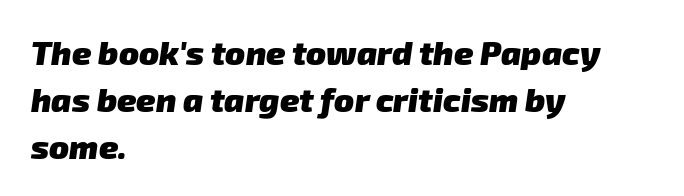
{"serif": "no", "bold": "yes", "weight": "heavy", "width": "normal", "stroke_contrast": "low", "x_height": "medium", "monospaced": "no", "underline": "no", "align": "left", "line_spacing": "normal", "line_spacing_ratio": 1.42, "letter_spacing": "normal", "letter_spacing_em": 0.0, "glyph_px": 33}
